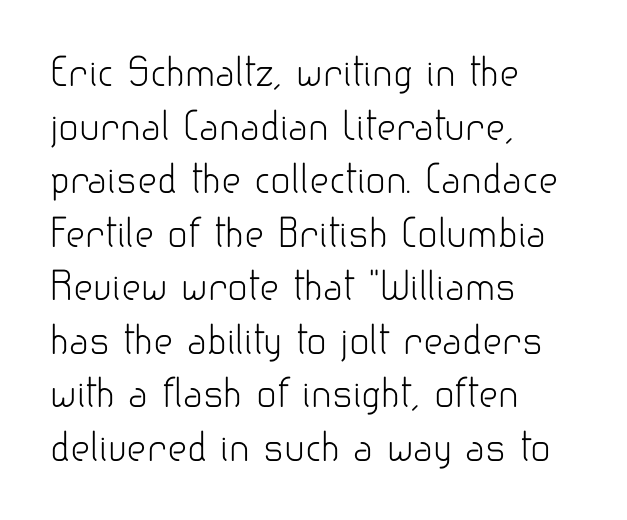
{"serif": "no", "italic": "no", "bold": "no", "weight": "light", "width": "normal", "stroke_contrast": "low", "x_height": "small", "monospaced": "no", "underline": "no", "align": "left", "line_spacing": "normal", "line_spacing_ratio": 1.41, "letter_spacing": "normal", "letter_spacing_em": 0.0, "glyph_px": 38}
